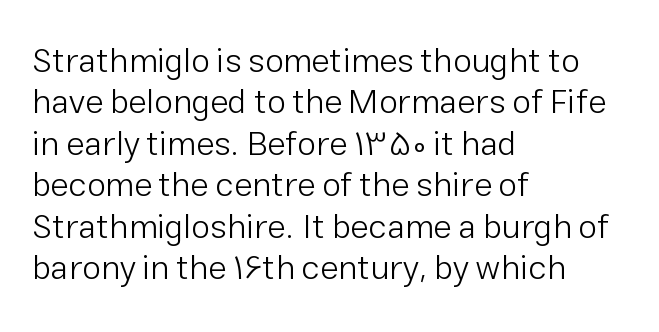
The image shows 34 px light sans-serif type, upright; set left-aligned, line spacing 1.22x, normal letter spacing, not underlined; low stroke contrast and a medium x-height.
